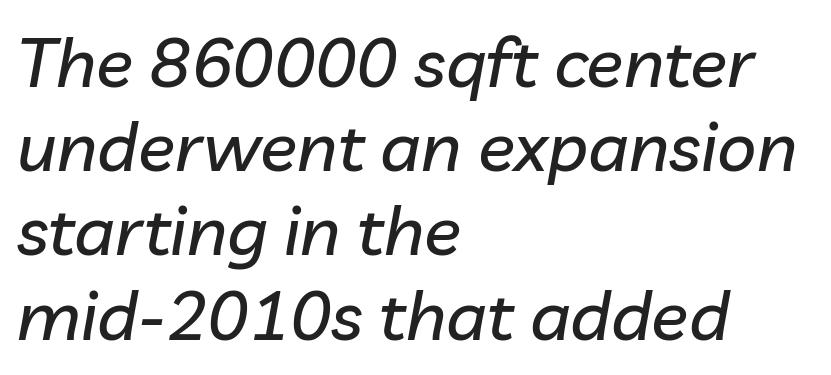
The lines are quadded left. The letters advance in unequal steps, a hallmark of proportional type. Slanted lettering throughout. The words here are not underlined.
